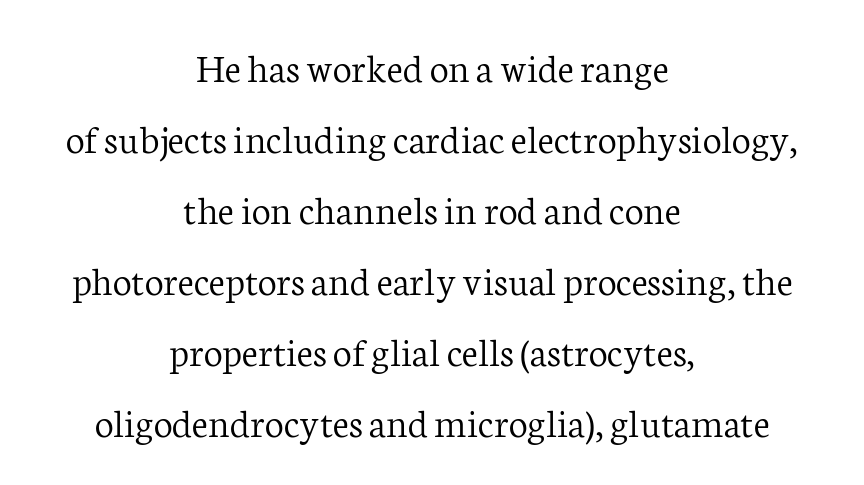
The specimen reads as upright at a glance. Clear beneath every line of the passage. The block of text has a typical density, with ordinary space between rows. Caption: standard tracking, unaltered.
